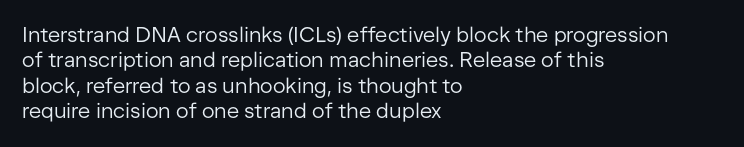
A bare baseline throughout the passage. Line beginnings align vertically; line endings do not. This sample uses plain, unmodified letter spacing. Posture: straight, roman, zero tilt. Is this a heavy cut? Hardly; it is regular or lighter.
